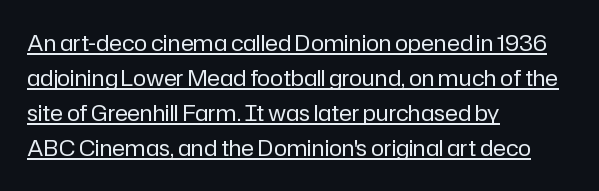
{"italic": "no", "bold": "no", "underline": "yes", "align": "left", "line_spacing": "normal", "line_spacing_ratio": 1.59, "letter_spacing": "normal", "letter_spacing_em": 0.0, "glyph_px": 22}
